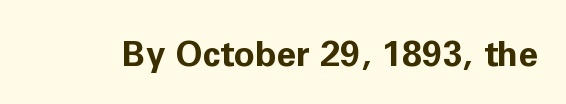
Tall strokes in this sample are plumb rather than angled. Varying glyph widths throughout — classic text-font behaviour. Default kerning and tracking; the words read as compact shapes. Its strokes are broad and dark, the hallmark of bold type. Quick note: underline off.
